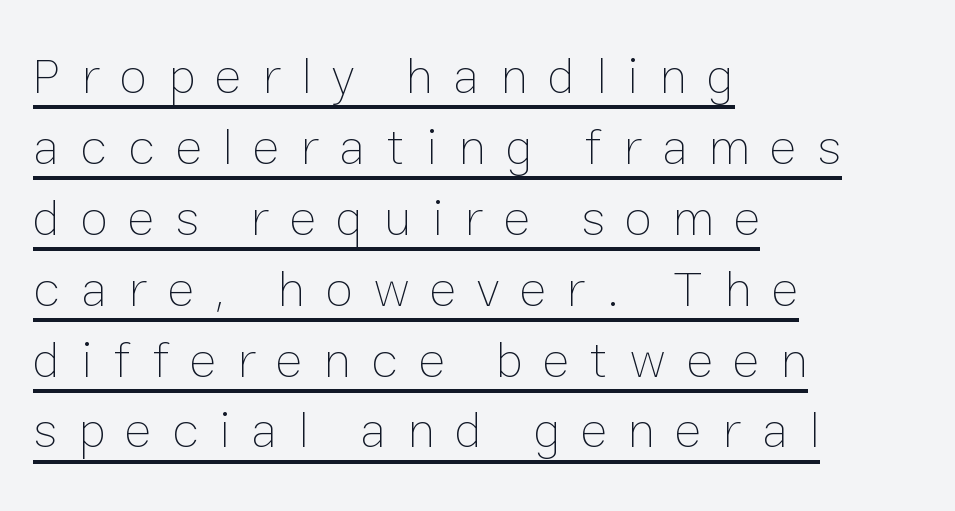
{"italic": "no", "bold": "no", "weight": "thin", "width": "normal", "stroke_contrast": "low", "x_height": "medium", "monospaced": "no", "underline": "yes", "align": "left", "line_spacing": "normal", "line_spacing_ratio": 1.39, "letter_spacing": "wide", "letter_spacing_em": 0.4, "glyph_px": 51}
